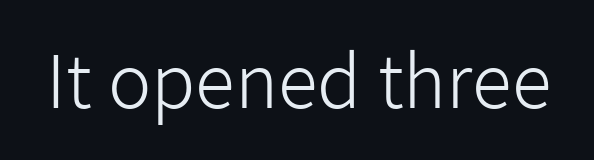
{"serif": "no", "italic": "no", "bold": "no", "weight": "light", "width": "normal", "stroke_contrast": "low", "x_height": "medium", "monospaced": "no", "underline": "no", "letter_spacing": "normal", "letter_spacing_em": 0.0, "glyph_px": 73}
